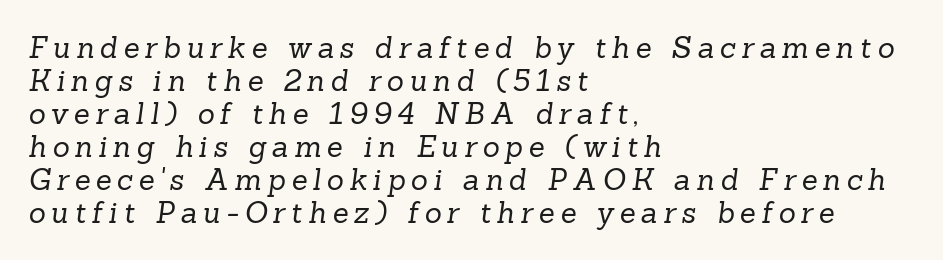
Visually the block forms a straight wall on the left and a jagged coastline on the right. The leading is snug, giving the passage a crowded texture. Here the glyphs are tracked loosely, breaking word shapes into spaced letters. Weight: regular or lighter. Plain, unruled lines of type.
